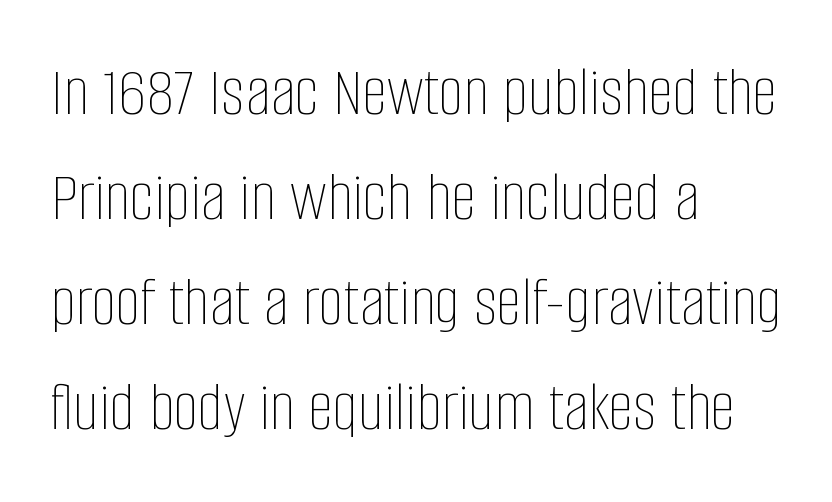
The image shows 71 px thin, condensed type, upright; set left-aligned, normal line spacing (1.48x), normal letter spacing, not underlined; low stroke contrast and a large x-height.
